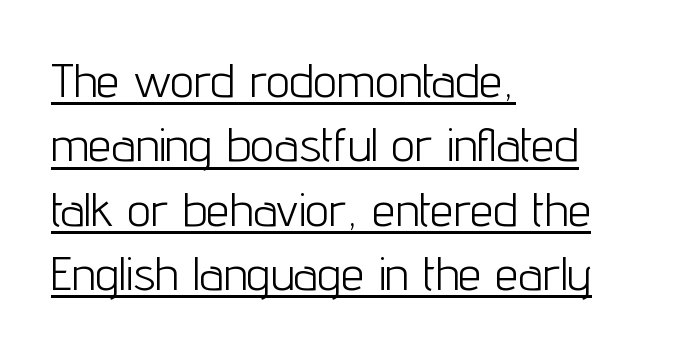
Q: Is the text bold? A: No.
Q: Is the text italic (slanted)? A: No, it is upright.
Q: Is the typeface a serif or a sans-serif typeface? A: Sans-serif.
Q: Is the text underlined? A: Yes.
Q: How is the paragraph aligned? A: Left-aligned.
Q: Is the spacing between letters normal or unusually wide? A: Normal.
Q: Is the spacing between lines tight, normal or loose? A: Normal.
Q: Width (condensed, normal, or wide)? A: Condensed.
Q: Stroke contrast? A: Low.
Q: x-height? A: Medium.
Q: Monospaced? A: No.
